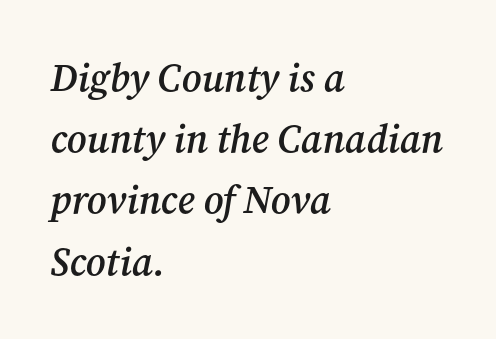
The image shows 39 px semibold serif type, italic (leaning right); set left-aligned, normal line spacing (1.57x), normal letter spacing, not underlined; medium stroke contrast and a medium x-height.
